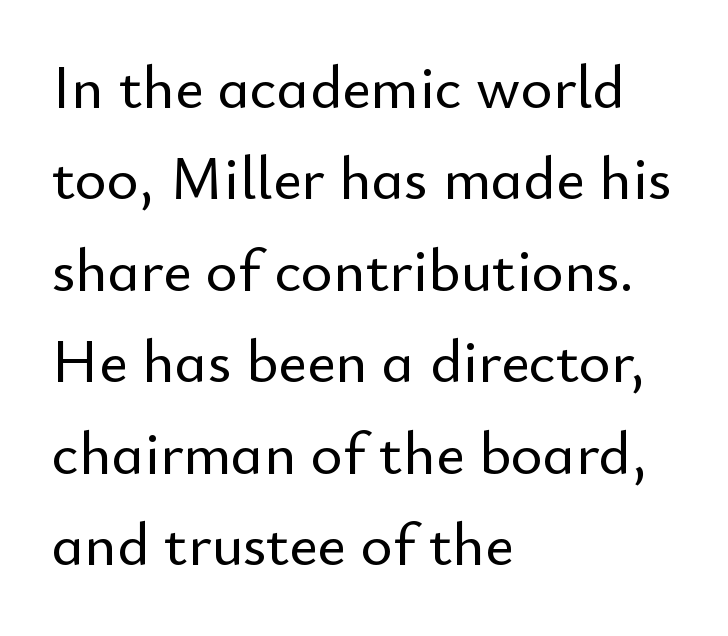
The image shows 61 px sans-serif type, upright; set left-aligned, normal line spacing (1.5x), normal letter spacing, not underlined; low stroke contrast and a small x-height.
